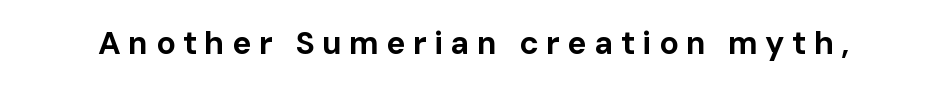
Q: Is the text bold? A: Yes.
Q: Is the text italic (slanted)? A: No, it is upright.
Q: Is the typeface a serif or a sans-serif typeface? A: Sans-serif.
Q: Is the text underlined? A: No.
Q: Is the spacing between letters normal or unusually wide? A: Unusually wide.
Q: Width (condensed, normal, or wide)? A: Normal.
Q: Stroke contrast? A: Low.
Q: x-height? A: Medium.
Q: Monospaced? A: No.
